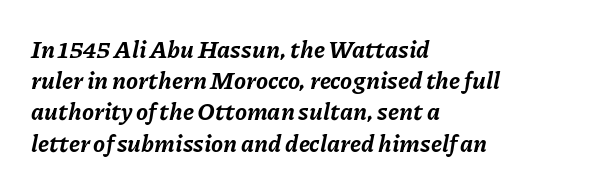
You could call the tracking neutral — neither tight nor loose. Compared with an ordinary text face, these strokes are far heavier — a full bold. Bare-footed words on every line. Each new line begins a customary step beneath the previous one.
